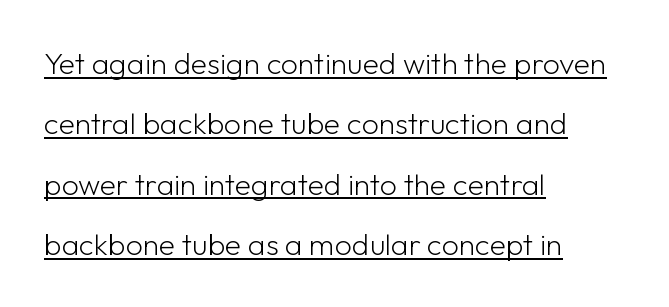
Italic: no, the glyphs are upright roman. The lines in this sample share a left origin and differ only in where they stop. Vertical stems look standard width or narrower in stroke. Tracking here is standard; glyphs follow each other at the usual distance.
